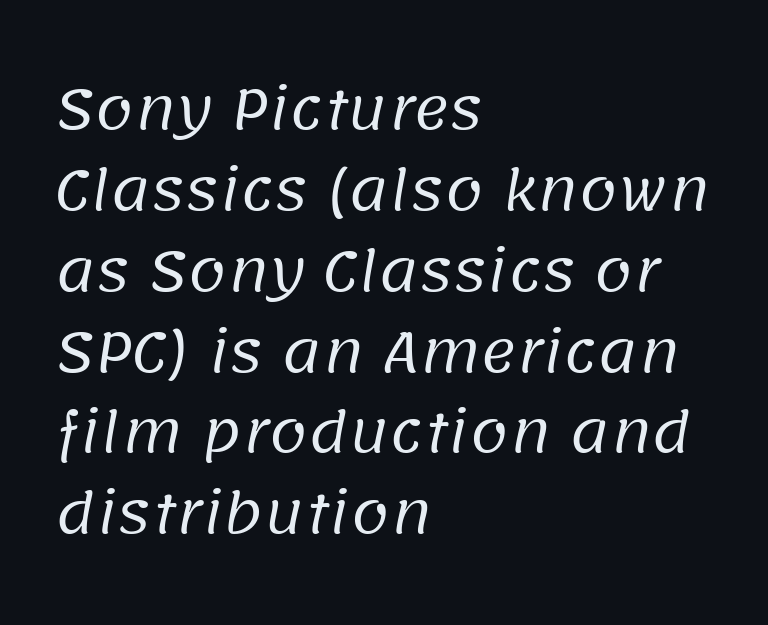
The image shows 55 px regular-weight sans-serif type; set left-aligned, normal line spacing (1.47x), normal letter spacing, not underlined; low stroke contrast and a large x-height.
